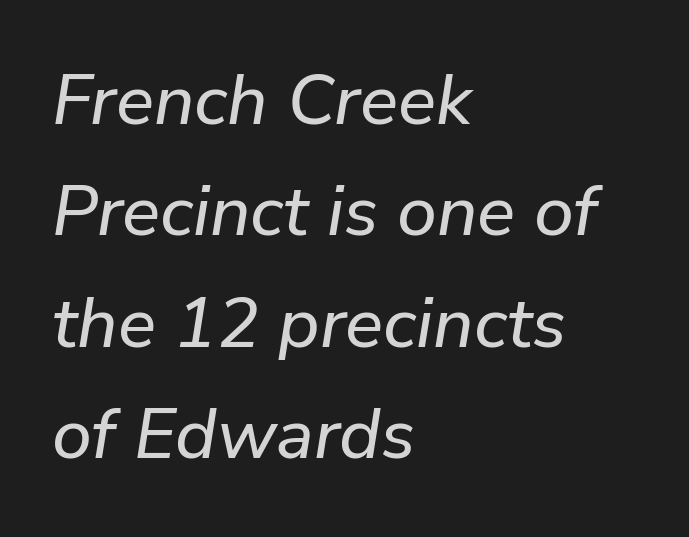
The image shows 71 px text type, italic (leaning right); set left-aligned, normal line spacing (1.57x), normal letter spacing, not underlined; low stroke contrast and a medium x-height.
